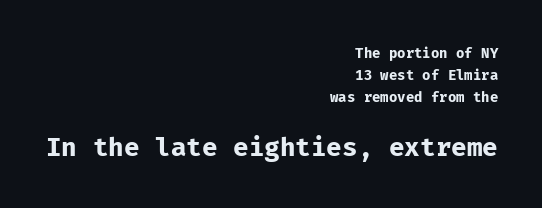
{"italic": "no", "bold": "yes", "underline": "no", "align": "right", "line_spacing": "normal", "line_spacing_ratio": 1.58, "letter_spacing": "normal", "letter_spacing_em": 0.0, "larger_block": "second", "size_ratio": 1.86, "glyph_px": 26}
